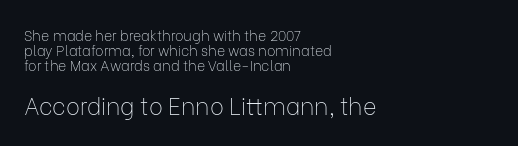
The image shows 23 px text type, upright; set left-aligned, tight line spacing (1.06x), normal letter spacing, not underlined; the second (bottom) block is 1.64x larger.
